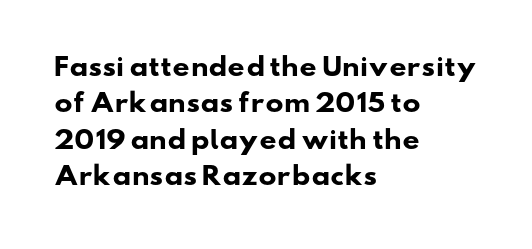
{"bold": "yes", "underline": "no", "align": "left", "line_spacing": "normal", "line_spacing_ratio": 1.52, "letter_spacing": "normal", "letter_spacing_em": 0.0, "glyph_px": 24}
